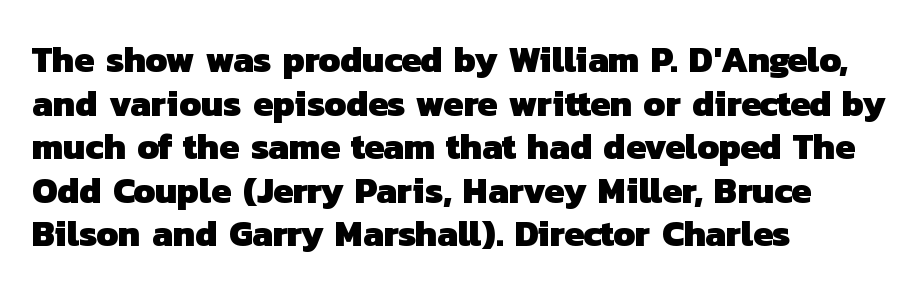
Q: Is the text bold? A: Yes.
Q: Is the typeface a serif or a sans-serif typeface? A: Sans-serif.
Q: Is the text underlined? A: No.
Q: How is the paragraph aligned? A: Left-aligned.
Q: Is the spacing between letters normal or unusually wide? A: Normal.
Q: Width (condensed, normal, or wide)? A: Normal.
Q: Stroke contrast? A: Low.
Q: x-height? A: Medium.
Q: Monospaced? A: No.
